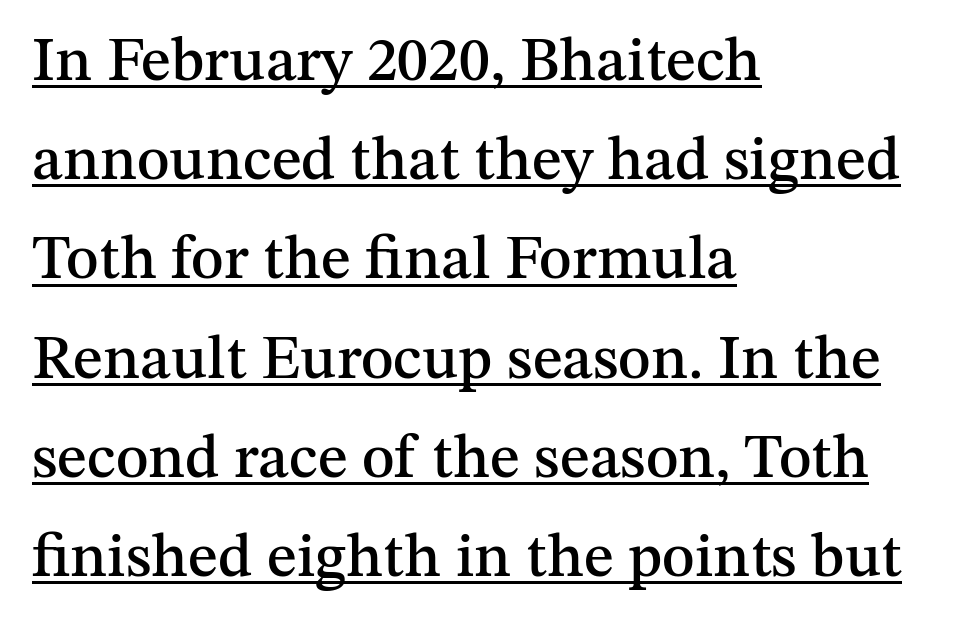
Tall strokes in this sample are plumb rather than angled. Each line starts at the same left margin while the right side varies. Here the designer chose a conventional face with non-uniform glyph widths. The gaps between neighbouring characters are ordinary and unremarkable. Looks like someone drew a line under every word here.
